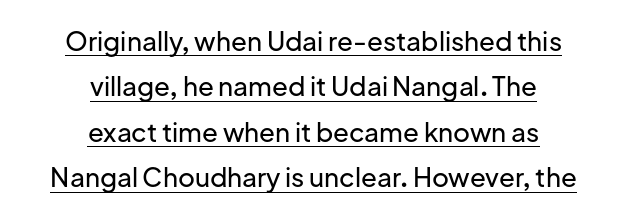
The image shows 26 px text type, upright; set centered, line spacing 1.75x, normal letter spacing, underlined.
